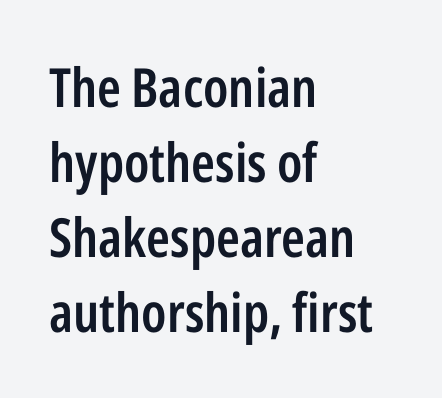
A roman cut, with each character standing at attention. The typesetter chose a ragged-right arrangement here. Default kerning and tracking; the words read as compact shapes. These lines are composed in type without serifs.
